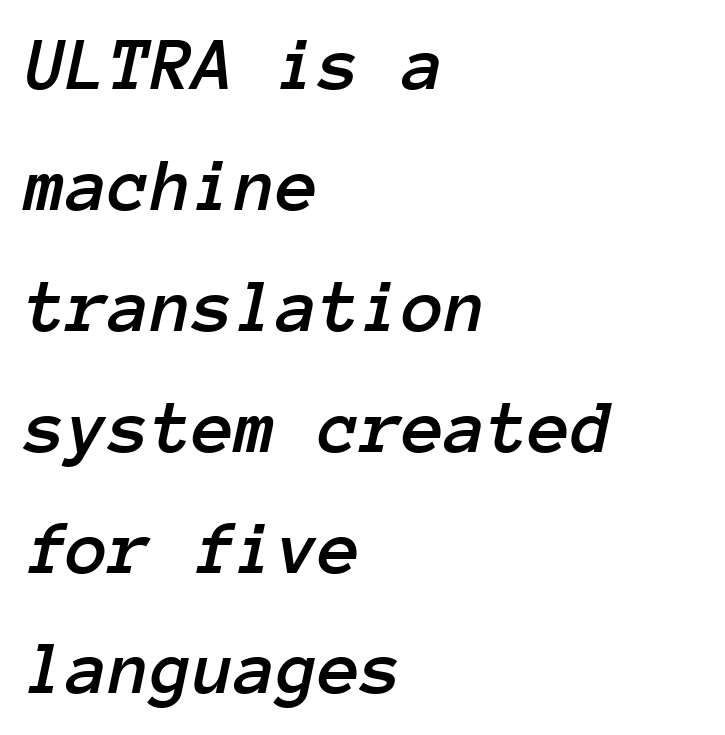
Q: Is the text italic (slanted)? A: Yes, it leans right by about 12 degrees.
Q: Is the text underlined? A: No.
Q: How is the paragraph aligned? A: Left-aligned.
Q: Is the spacing between letters normal or unusually wide? A: Normal.
Q: Is the spacing between lines tight, normal or loose? A: Normal.
Q: Width (condensed, normal, or wide)? A: Normal.
Q: Stroke contrast? A: Low.
Q: x-height? A: Medium.
Q: Monospaced? A: Yes.
